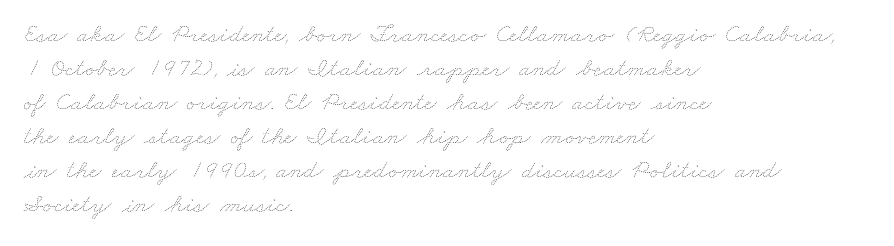
Regarding leading, the lines here are spaced in the standard way. These glyphs show unthickened strokes, regular width or finer. Quick note: underline off. Tracking here is standard; glyphs follow each other at the usual distance.
